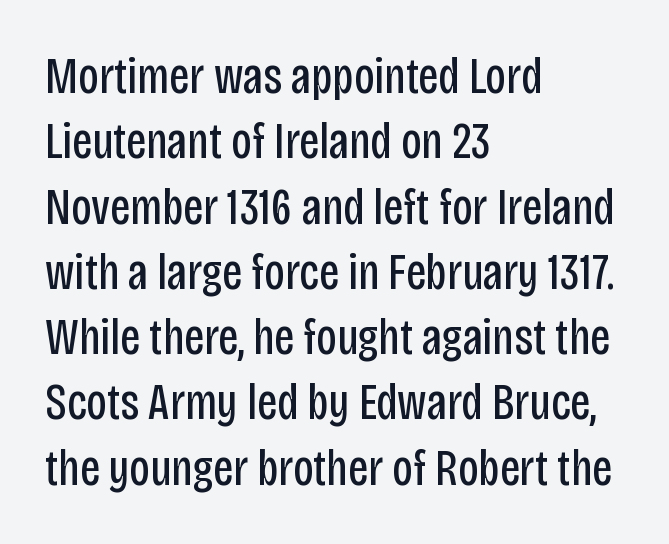
Q: Is the text bold? A: No.
Q: Is the text italic (slanted)? A: No, it is upright.
Q: Is the typeface a serif or a sans-serif typeface? A: Sans-serif.
Q: Is the text underlined? A: No.
Q: How is the paragraph aligned? A: Left-aligned.
Q: Is the spacing between letters normal or unusually wide? A: Normal.
Q: Is the spacing between lines tight, normal or loose? A: Normal.
Q: Width (condensed, normal, or wide)? A: Condensed.
Q: Stroke contrast? A: Low.
Q: x-height? A: Large.
Q: Monospaced? A: No.
